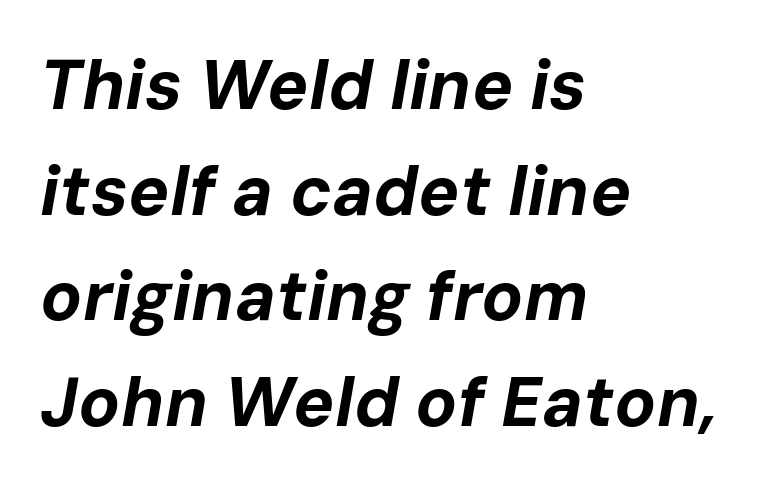
{"italic": "yes", "lean": "right", "slant_degrees": 10, "bold": "yes", "weight": "bold", "width": "normal", "stroke_contrast": "low", "x_height": "medium", "monospaced": "no", "underline": "no", "align": "left", "line_spacing": "normal", "line_spacing_ratio": 1.53, "letter_spacing": "normal", "letter_spacing_em": 0.0, "glyph_px": 69}
